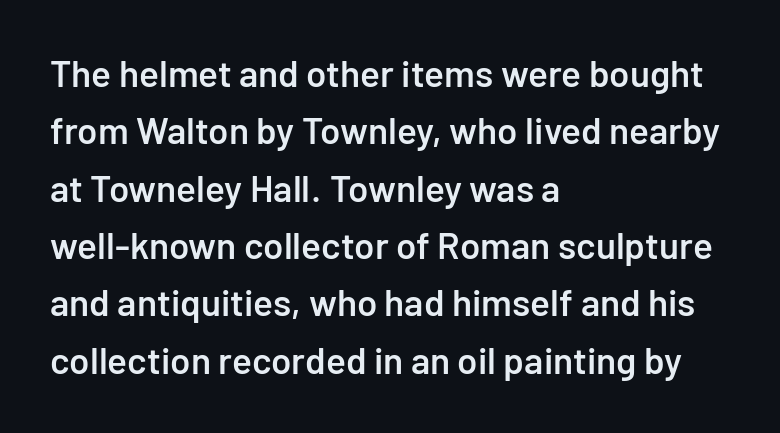
The image shows 37 px semibold sans-serif type, upright; set left-aligned, normal line spacing (1.55x), normal letter spacing, not underlined; low stroke contrast and a medium x-height.
